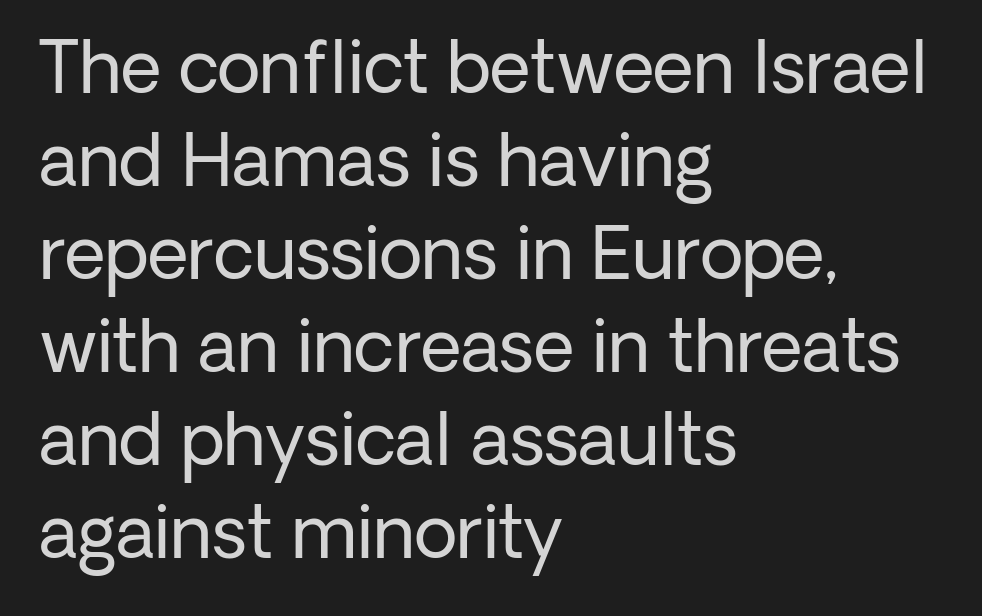
{"serif": "no", "italic": "no", "bold": "no", "weight": "regular", "width": "normal", "stroke_contrast": "low", "x_height": "medium", "monospaced": "no", "underline": "no", "align": "left", "line_spacing": "normal", "line_spacing_ratio": 1.31, "letter_spacing": "normal", "letter_spacing_em": 0.0, "glyph_px": 71}
